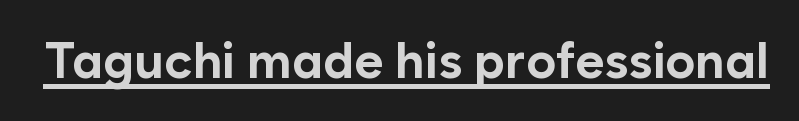
{"serif": "no", "italic": "no", "bold": "yes", "weight": "bold", "width": "normal", "stroke_contrast": "low", "x_height": "medium", "monospaced": "no", "underline": "yes", "letter_spacing": "normal", "letter_spacing_em": 0.0, "glyph_px": 50}
